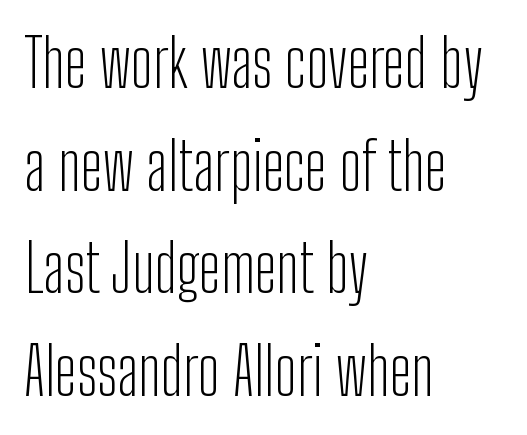
Q: Is the text bold? A: No.
Q: Is the text italic (slanted)? A: No, it is upright.
Q: Is the typeface a serif or a sans-serif typeface? A: Sans-serif.
Q: Is the text underlined? A: No.
Q: How is the paragraph aligned? A: Left-aligned.
Q: Is the spacing between letters normal or unusually wide? A: Normal.
Q: Is the spacing between lines tight, normal or loose? A: Normal.
Q: Width (condensed, normal, or wide)? A: Condensed.
Q: Stroke contrast? A: Low.
Q: x-height? A: Medium.
Q: Monospaced? A: No.
